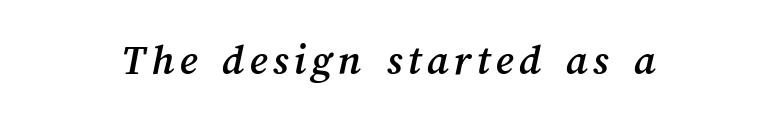
Clear beneath every line of the passage. A typesetter would call this proportional, since set widths differ per character.
